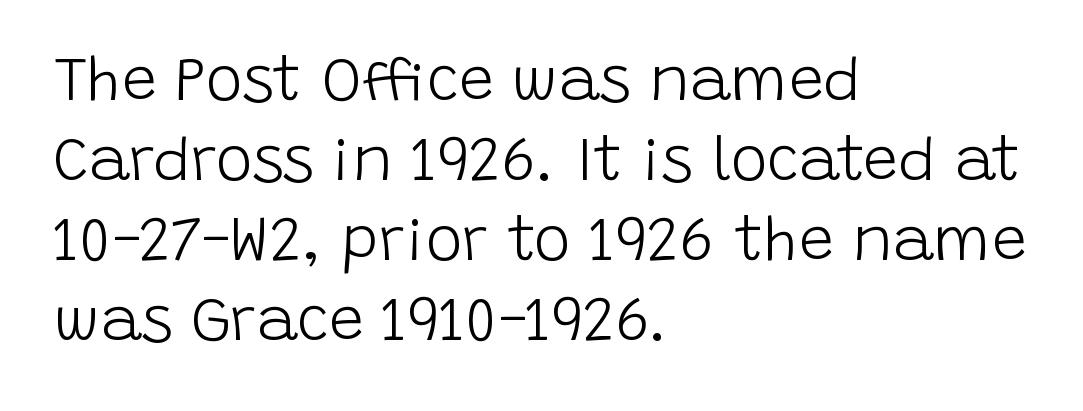
{"serif": "no", "italic": "no", "bold": "no", "weight": "light", "width": "normal", "stroke_contrast": "low", "x_height": "large", "monospaced": "no", "underline": "no", "align": "left", "line_spacing": "normal", "line_spacing_ratio": 1.29, "letter_spacing": "normal", "letter_spacing_em": 0.0, "glyph_px": 62}
